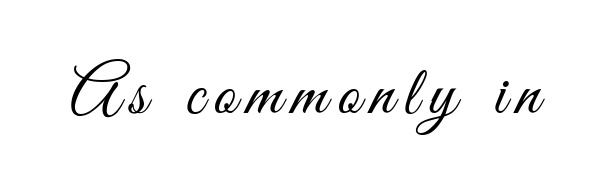
The image shows 70 px light, condensed sans-serif type; set not underlined; medium stroke contrast and a small x-height.
